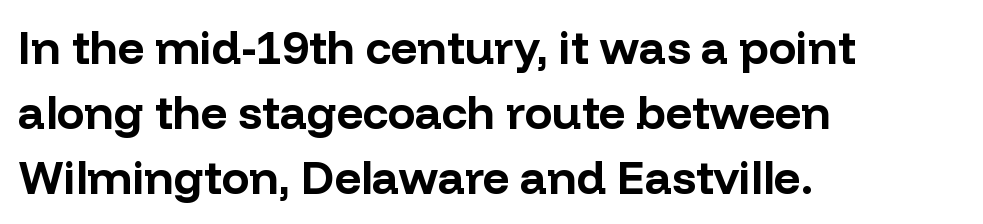
Q: Is the text bold? A: Yes.
Q: Is the text italic (slanted)? A: No, it is upright.
Q: Is the typeface a serif or a sans-serif typeface? A: Sans-serif.
Q: Is the text underlined? A: No.
Q: How is the paragraph aligned? A: Left-aligned.
Q: Is the spacing between letters normal or unusually wide? A: Normal.
Q: Is the spacing between lines tight, normal or loose? A: Normal.
Q: Width (condensed, normal, or wide)? A: Normal.
Q: Stroke contrast? A: Low.
Q: x-height? A: Medium.
Q: Monospaced? A: No.
